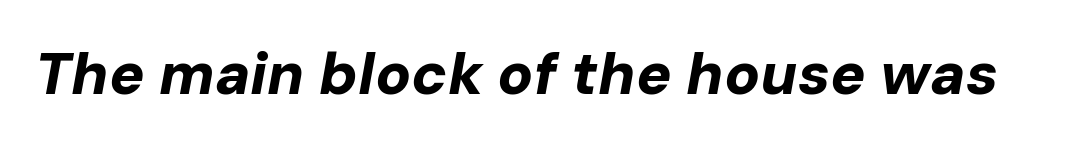
The image shows 59 px bold type, italic (leaning right); set normal letter spacing, not underlined; low stroke contrast and a medium x-height.
